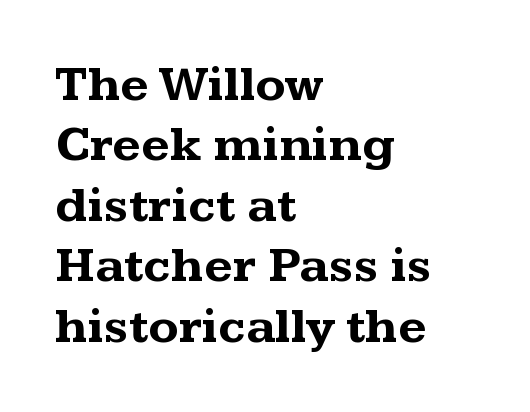
You could not count columns in this text — the font is proportionally spaced. The glyphs in this specimen are seriffed. Horizontally, the lines are justified to the leading edge only. The letters stand upright; this is a roman face.
